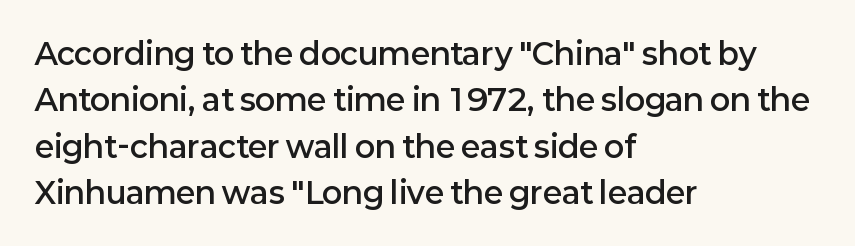
Q: Is the text bold? A: Semi-bold.
Q: Is the text italic (slanted)? A: No, it is upright.
Q: Is the typeface a serif or a sans-serif typeface? A: Sans-serif.
Q: Is the text underlined? A: No.
Q: How is the paragraph aligned? A: Left-aligned.
Q: Is the spacing between letters normal or unusually wide? A: Normal.
Q: Is the spacing between lines tight, normal or loose? A: Normal.
Q: Width (condensed, normal, or wide)? A: Normal.
Q: Stroke contrast? A: Low.
Q: x-height? A: Medium.
Q: Monospaced? A: No.
